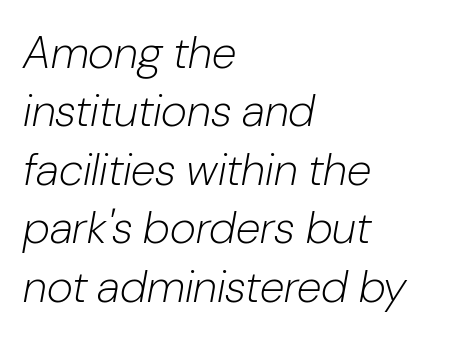
{"italic": "yes", "lean": "right", "slant_degrees": 10, "bold": "no", "weight": "light", "width": "normal", "stroke_contrast": "low", "x_height": "medium", "monospaced": "no", "underline": "no", "align": "left", "line_spacing": "normal", "line_spacing_ratio": 1.3, "letter_spacing": "normal", "letter_spacing_em": 0.0, "glyph_px": 45}
